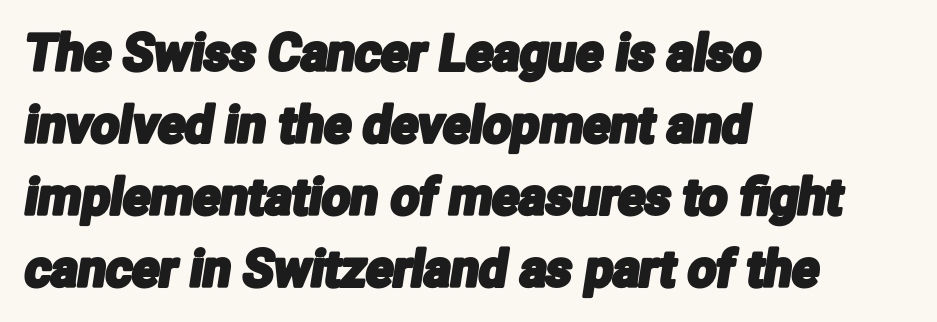
Q: Is the typeface a serif or a sans-serif typeface? A: Sans-serif.
Q: Is the text underlined? A: No.
Q: How is the paragraph aligned? A: Left-aligned.
Q: Is the spacing between letters normal or unusually wide? A: Normal.
Q: Is the spacing between lines tight, normal or loose? A: Normal.
Q: Width (condensed, normal, or wide)? A: Condensed.
Q: Stroke contrast? A: Low.
Q: x-height? A: Medium.
Q: Monospaced? A: No.
